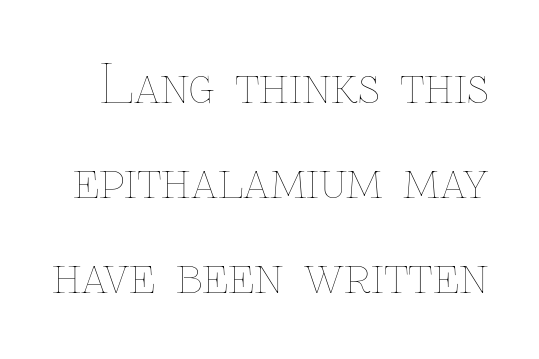
{"italic": "no", "bold": "no", "weight": "thin", "width": "normal", "stroke_contrast": "low", "x_height": "medium", "monospaced": "no", "underline": "no", "line_spacing_ratio": 1.83, "letter_spacing": "normal", "letter_spacing_em": 0.0, "glyph_px": 52}
